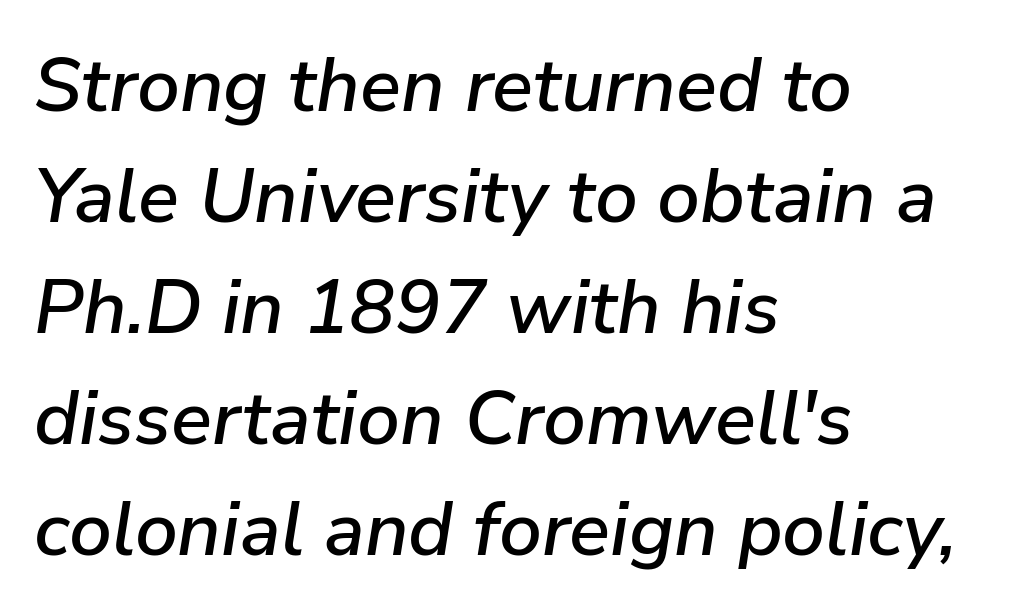
The compositor pushed each line to the left boundary. The glyphs are unaccompanied by any horizontal stroke below them. Is the type slanted? Yes — the strokes lean at a clear angle. Notice how descenders clear the ascenders below comfortably — that's standard leading. The line texture is even and compact thanks to regular tracking.
